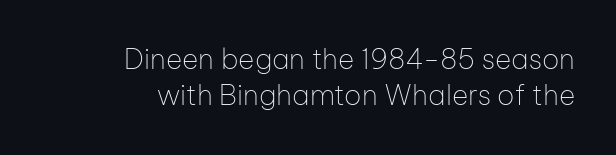
The image shows 28 px thin sans-serif type, upright; set right-aligned, normal line spacing (1.3x), normal letter spacing, not underlined; low stroke contrast and a medium x-height.
